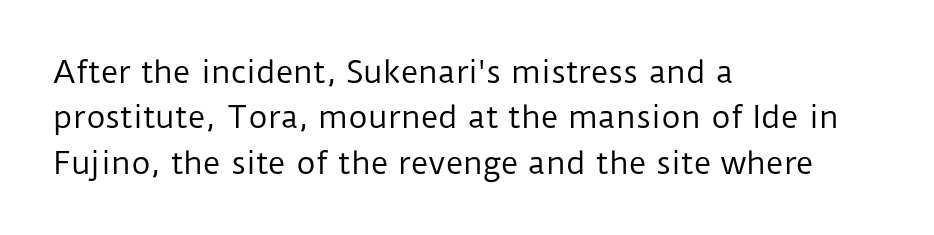
The image shows 30 px regular-weight sans-serif type, upright; set left-aligned, normal line spacing (1.51x), normal letter spacing, not underlined; low stroke contrast and a medium x-height.
